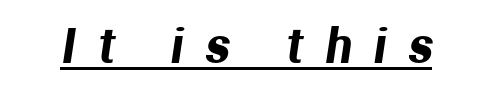
The image shows 47 px sans-serif type; set unusually wide letter spacing (+0.48 em), underlined; medium stroke contrast and a medium x-height.
